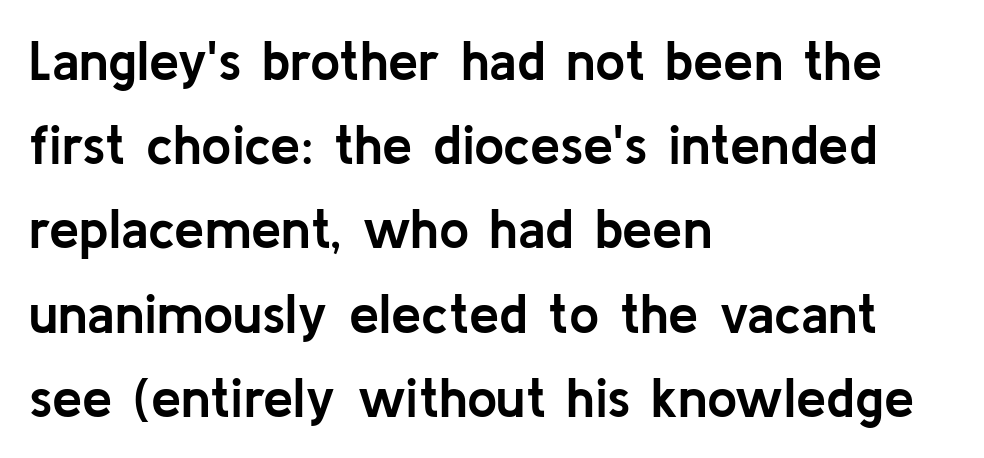
The lines are quadded left. Tracking value appears to be zero — textbook default spacing. Grotesque or geometric, the face here clearly has no serifs. Quick note: not italic, upright.
